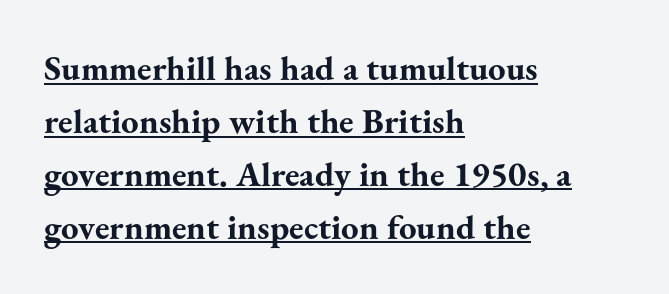
Notice how the stems are strictly vertical — no italics here. As a designer I'd log this as weight 700, bold. A typesetter would call this zero additional tracking. The lines sit at an ordinary, default distance from one another.
